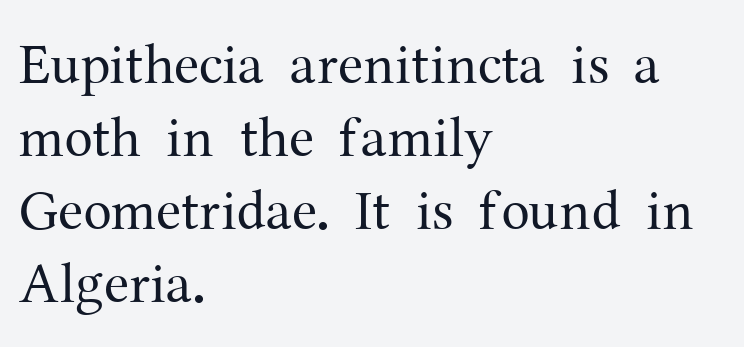
The image shows 57 px regular-weight serif type, upright; set left-aligned, normal line spacing (1.28x), normal letter spacing, not underlined; medium stroke contrast and a medium x-height.
